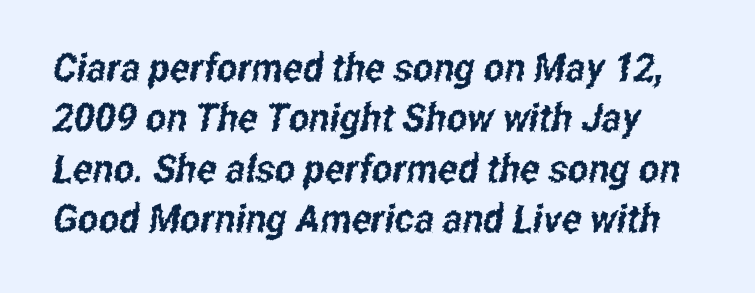
{"serif": "no", "width": "condensed", "stroke_contrast": "low", "x_height": "medium", "monospaced": "no", "underline": "no", "align": "left", "line_spacing": "normal", "line_spacing_ratio": 1.29, "letter_spacing": "normal", "letter_spacing_em": 0.0, "glyph_px": 39}
